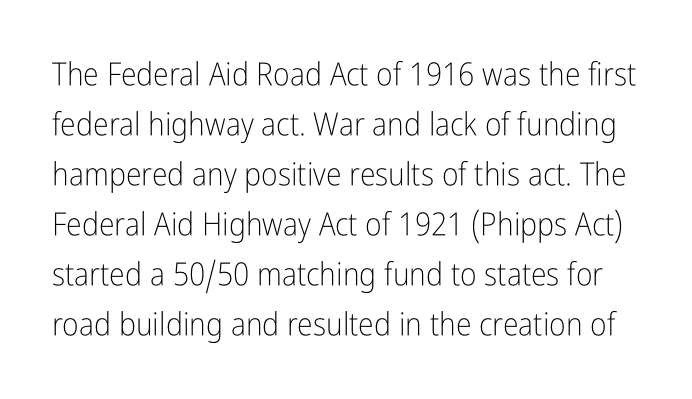
The image shows 32 px light, condensed sans-serif type, upright; set normal line spacing (1.56x), normal letter spacing, not underlined; low stroke contrast and a medium x-height.
